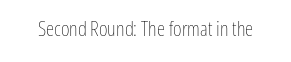
The image shows 21 px text type, upright; set normal letter spacing, not underlined.
